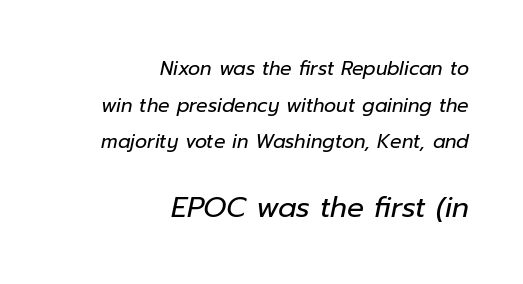
Q: Is the text bold? A: No.
Q: Is the text italic (slanted)? A: Yes, it leans right by about 12 degrees.
Q: Is the text underlined? A: No.
Q: How is the paragraph aligned? A: Right-aligned.
Q: Is the spacing between letters normal or unusually wide? A: Normal.
Q: Is the spacing between lines tight, normal or loose? A: Loose.
Q: Which block of text is set in a larger size, the first (top) or the second (bottom)? A: The second (bottom) one.
Q: Width (condensed, normal, or wide)? A: Normal.
Q: Stroke contrast? A: Low.
Q: x-height? A: Medium.
Q: Monospaced? A: No.
